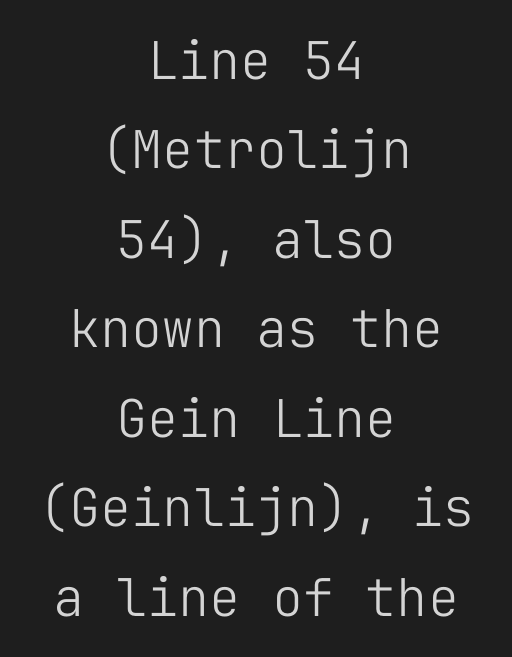
Serif or sans? Sans — the stroke terminals are bare. This rendering features lettering with no underline. Weight class: somewhere from thin through regular. The line texture is even and compact thanks to regular tracking. The passage shown is typed in a monospace face where columns stay perfectly aligned. If you drew a line through each stem, it would be perfectly vertical.
